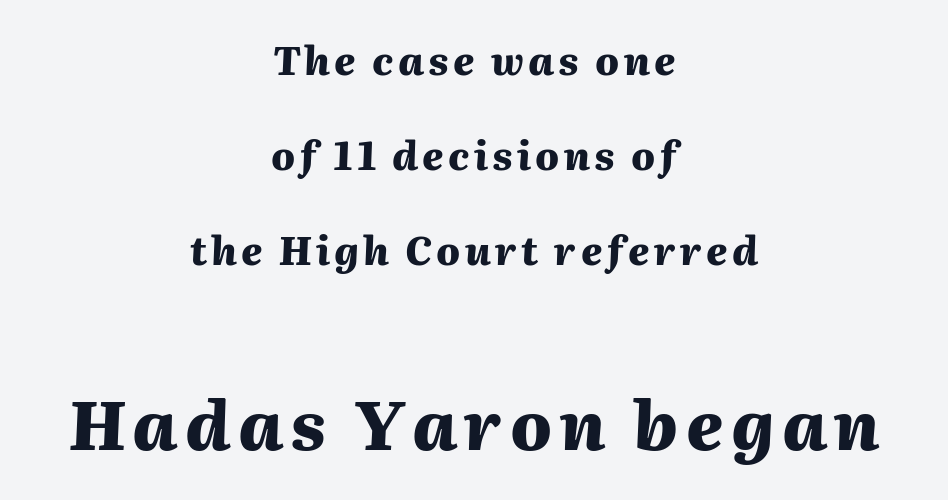
Q: Is the text bold? A: Yes.
Q: Is the text italic (slanted)? A: Yes, it leans right by about 2 degrees.
Q: Is the text underlined? A: No.
Q: How is the paragraph aligned? A: Centered.
Q: Is the spacing between lines tight, normal or loose? A: Loose.
Q: Which block of text is set in a larger size, the first (top) or the second (bottom)? A: The second (bottom) one.
Q: Width (condensed, normal, or wide)? A: Normal.
Q: Stroke contrast? A: Medium.
Q: x-height? A: Medium.
Q: Monospaced? A: No.
